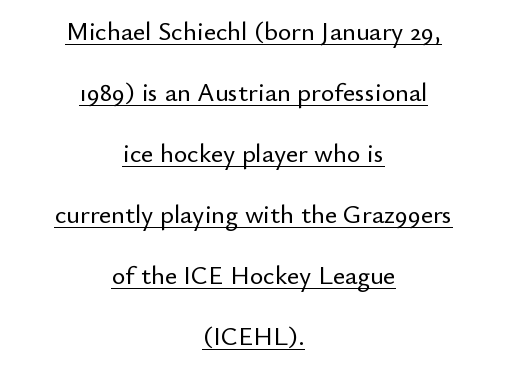
Unlike italic type, these characters show no tilt at all. Centered paragraph, ragged on both sides. In terms of letterspacing, this is plain default setting. In terms of leading, this rendering errs on the spacious side.
